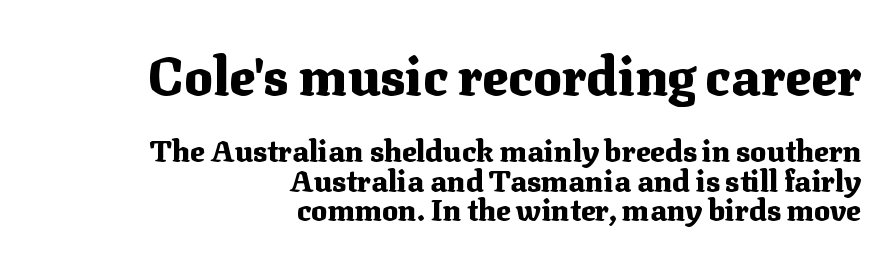
The image shows 53 px heavy serif type, upright; set right-aligned, tight line spacing (0.99x), normal letter spacing, not underlined; the first (top) block is 1.77x larger; medium stroke contrast and a medium x-height.
